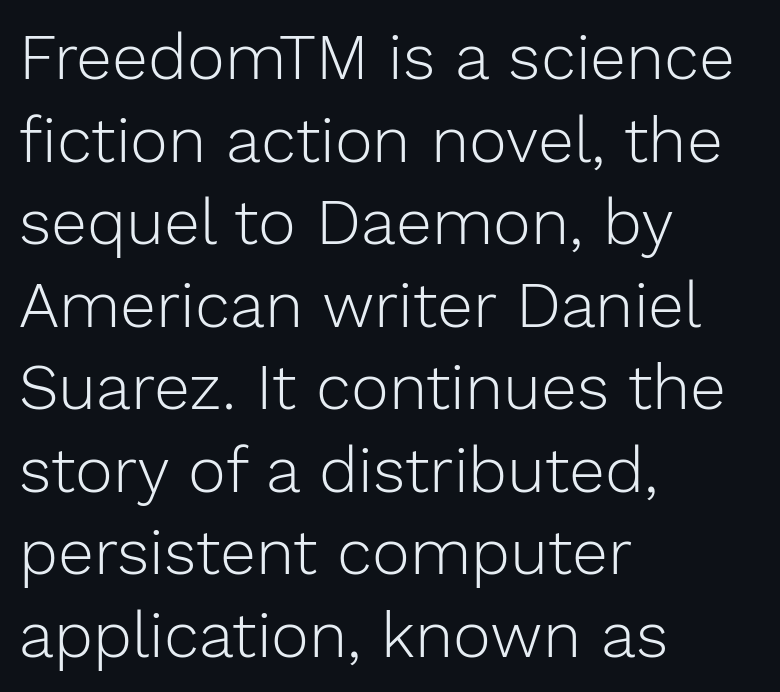
To sum up the face: it is a sans, with no serifs. Honestly, there is no underline to notice here at all. There is no visible air inserted between adjacent glyphs. Line beginnings align vertically; line endings do not. Unbolded letterforms with no extra heft. One glance says typical: line gaps are just what's usual.
